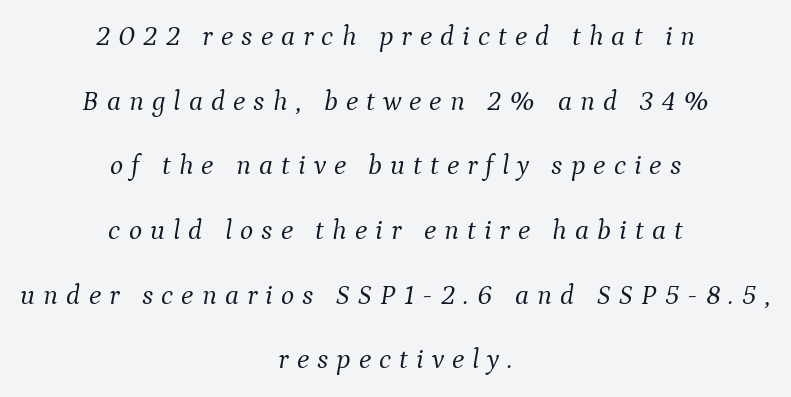
Q: Is the text bold? A: No.
Q: Is the text italic (slanted)? A: Yes, it leans right by about 9 degrees.
Q: Is the typeface a serif or a sans-serif typeface? A: Serif.
Q: Is the text underlined? A: No.
Q: How is the paragraph aligned? A: Centered.
Q: Is the spacing between letters normal or unusually wide? A: Unusually wide.
Q: Is the spacing between lines tight, normal or loose? A: Loose.
Q: Width (condensed, normal, or wide)? A: Normal.
Q: Stroke contrast? A: Medium.
Q: x-height? A: Medium.
Q: Monospaced? A: No.
